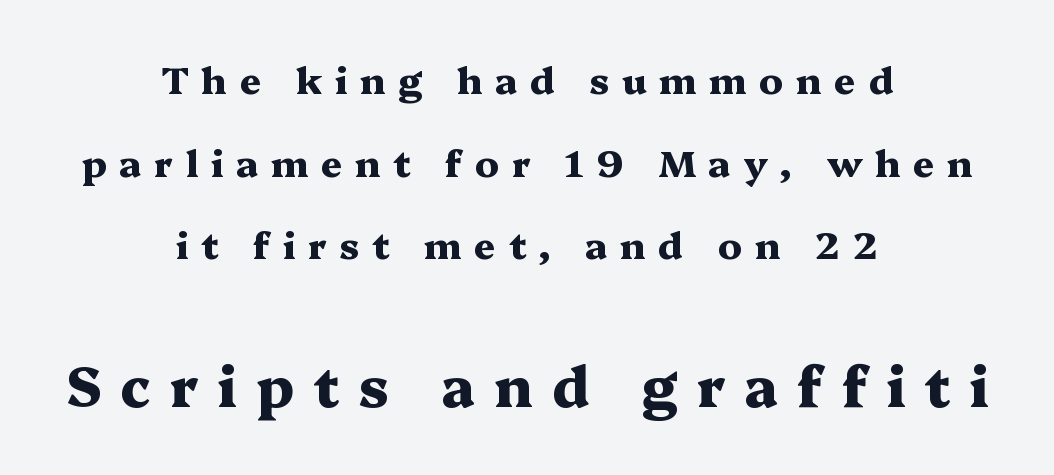
Is the letter spacing exaggerated? Yes — the characters are pushed far apart. Just letters on the line, the space beneath them empty. Rows of type keep a wide berth in the vertical direction. The letters stand straight up with perfectly vertical stems. Whoever set this made the second block the dominant, larger element.
